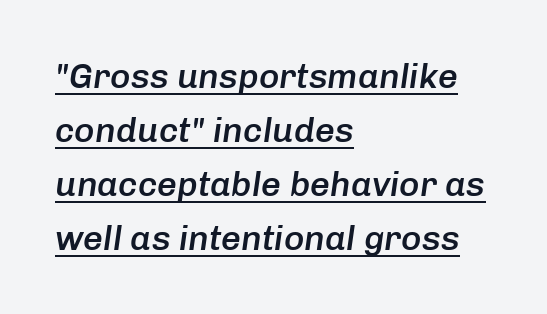
The image shows 35 px semibold type, italic (leaning right); set left-aligned, normal line spacing (1.54x), normal letter spacing, underlined; low stroke contrast and a medium x-height.
